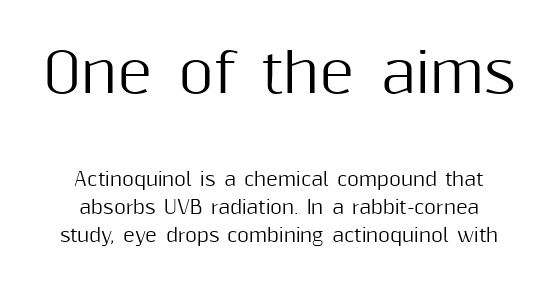
Q: Is the text italic (slanted)? A: No, it is upright.
Q: Is the typeface a serif or a sans-serif typeface? A: Sans-serif.
Q: Is the text underlined? A: No.
Q: How is the paragraph aligned? A: Centered.
Q: Is the spacing between letters normal or unusually wide? A: Normal.
Q: Is the spacing between lines tight, normal or loose? A: Normal.
Q: Which block of text is set in a larger size, the first (top) or the second (bottom)? A: The first (top) one.
Q: Width (condensed, normal, or wide)? A: Normal.
Q: Stroke contrast? A: Medium.
Q: x-height? A: Medium.
Q: Monospaced? A: No.
